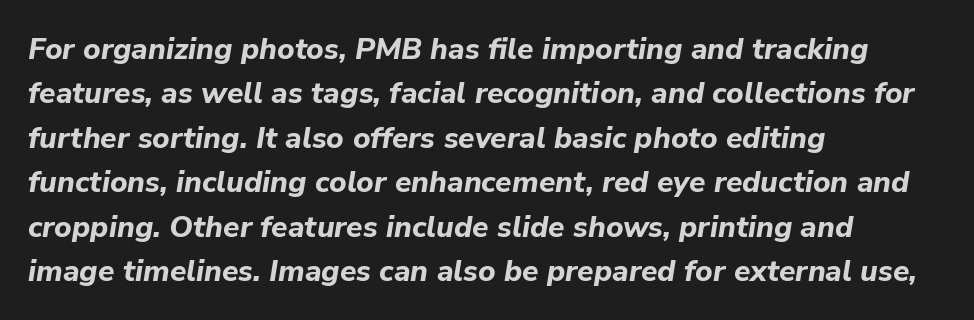
The space directly below the letters is spotless. Typeset ragged right — the left edge is the straight one. These lines are rendered in a variable-pitch font. In terms of letterspacing, this is plain default setting. Line spacing here is normal. Emphasis by weight is at full strength: bold.
